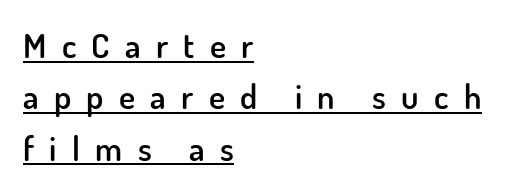
The image shows 34 px semibold sans-serif type, upright; set left-aligned, normal line spacing (1.51x), unusually wide letter spacing (+0.45 em), underlined; low stroke contrast and a small x-height.
